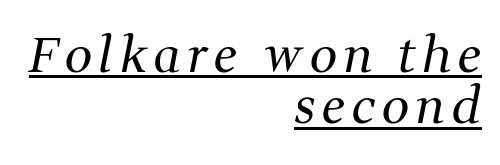
This rendering employs a face with finishing strokes, i.e., a serif. Do the characters align in a grid? No, the font is proportional. Check the space under the baseline: a stroke is drawn there. The font's italic variant was chosen for this text. How would I describe the line gaps? Narrow and economical.
